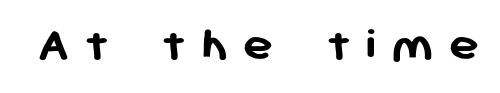
Is the type bold? Yes — the strokes are clearly thick and heavy. The rendering uses natural spacing where letterforms have individual widths. Tracking value appears strongly positive — letters spread wide. Quick note: not italic, upright. Font category for this specimen: sans-serif.
